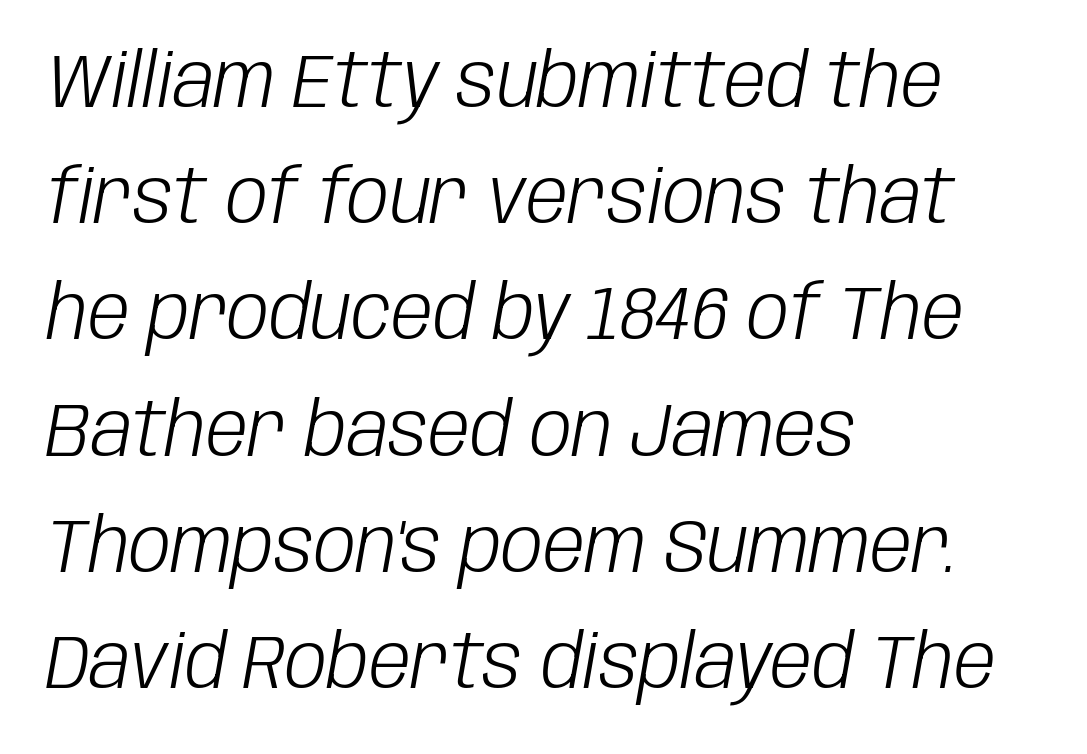
The rows are spaced the way most documents space them. Varying glyph widths throughout — classic text-font behaviour. The face used here has a pronounced slope to its letters. Teacher's note: observe the even left margin — that is flush-left alignment. You could call the tracking neutral — neither tight nor loose. The strip under each line holds only bare page.
